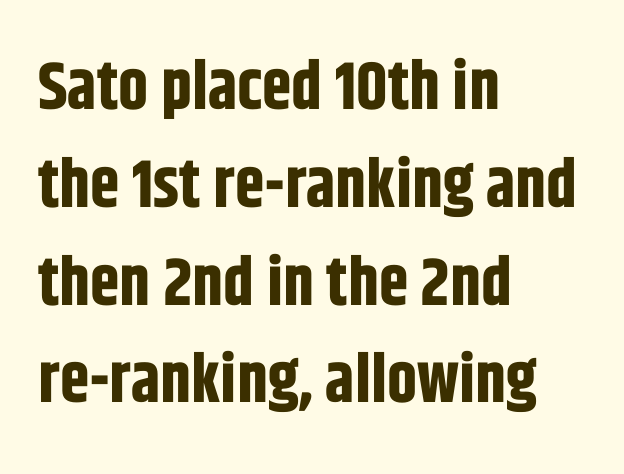
The image shows 67 px bold, condensed sans-serif type, upright; set left-aligned, normal line spacing (1.46x), normal letter spacing, not underlined; low stroke contrast and a large x-height.
